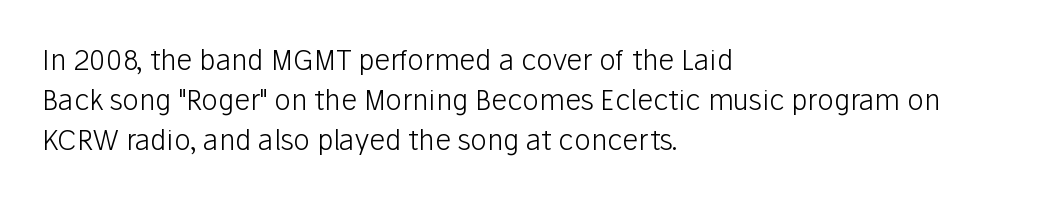
Upright lettering throughout. Compared with a centered layout, this one pins lines to the left instead. The line texture is even and compact thanks to regular tracking. Look at the bottom of the vertical strokes: they stop flat, with no serifs. The face used here is proportionally spaced, like ordinary book or web type. Summary of weight: not heavy and not bold.
